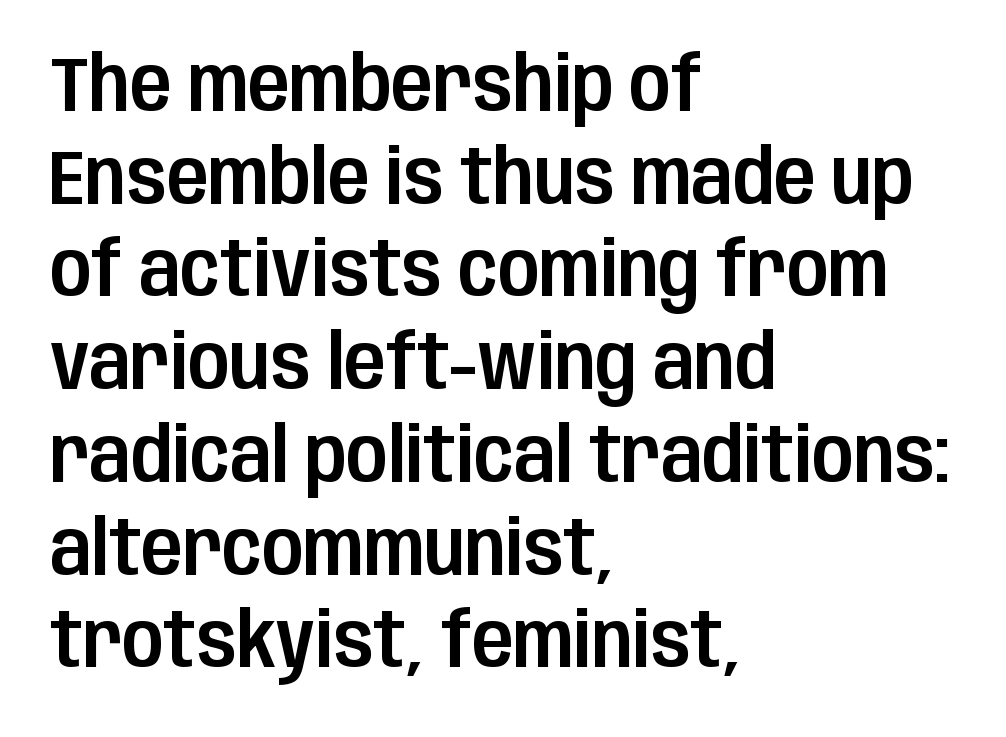
The image shows 76 px condensed sans-serif type, upright; set left-aligned, line spacing 1.22x, normal letter spacing, not underlined; low stroke contrast and a large x-height.
